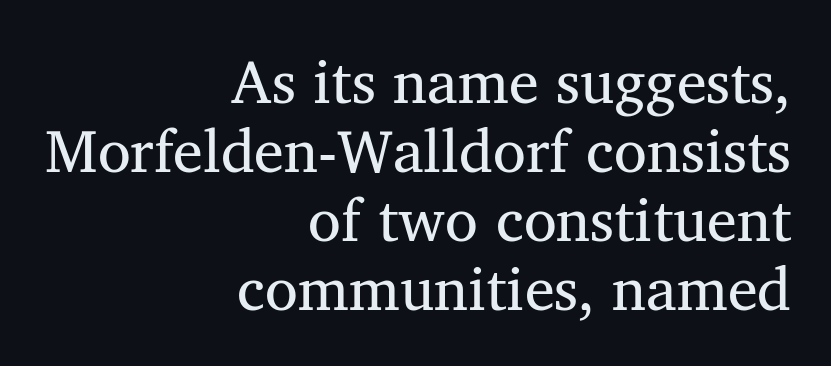
The image shows 60 px regular-weight serif type, upright; set right-aligned, tight line spacing (1.15x), normal letter spacing, not underlined; medium stroke contrast and a medium x-height.
